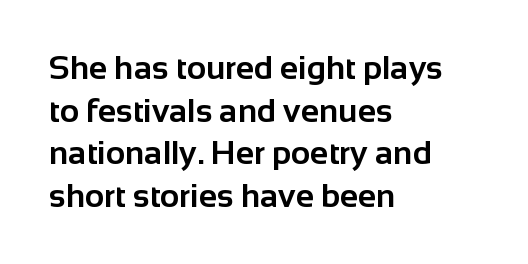
{"serif": "no", "italic": "no", "bold": "yes", "weight": "bold", "width": "normal", "stroke_contrast": "low", "x_height": "medium", "monospaced": "no", "underline": "no", "align": "left", "line_spacing": "normal", "line_spacing_ratio": 1.29, "letter_spacing": "normal", "letter_spacing_em": 0.0, "glyph_px": 33}
